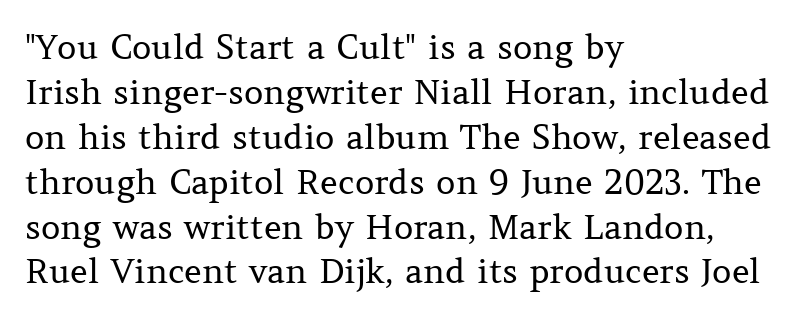
{"serif": "yes", "italic": "no", "bold": "no", "weight": "regular", "width": "normal", "stroke_contrast": "medium", "x_height": "medium", "monospaced": "no", "underline": "no", "align": "left", "line_spacing": "normal", "line_spacing_ratio": 1.32, "letter_spacing": "normal", "letter_spacing_em": 0.0, "glyph_px": 34}
